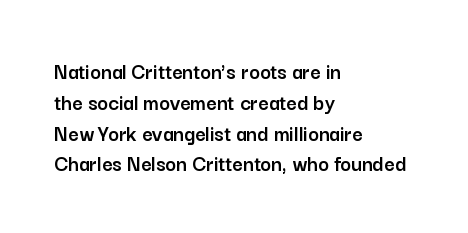
Q: Is the text italic (slanted)? A: No, it is upright.
Q: Is the text underlined? A: No.
Q: How is the paragraph aligned? A: Left-aligned.
Q: Is the spacing between letters normal or unusually wide? A: Normal.
Q: Is the spacing between lines tight, normal or loose? A: Normal.
